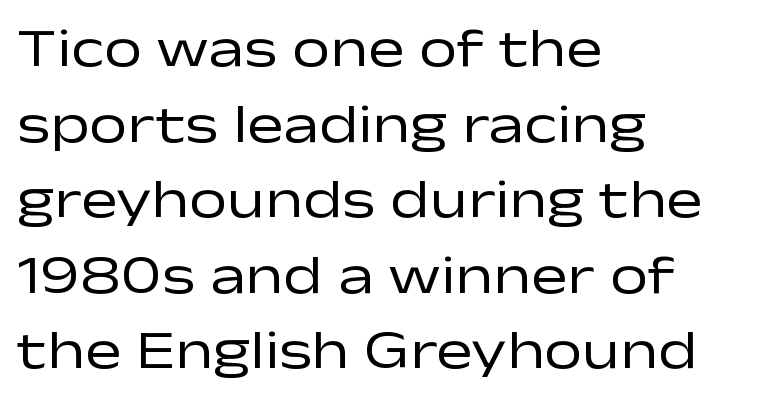
{"serif": "no", "italic": "no", "bold": "no", "weight": "regular", "width": "wide", "stroke_contrast": "low", "x_height": "medium", "monospaced": "no", "underline": "no", "align": "left", "line_spacing": "normal", "line_spacing_ratio": 1.4, "letter_spacing": "normal", "letter_spacing_em": 0.0, "glyph_px": 54}
